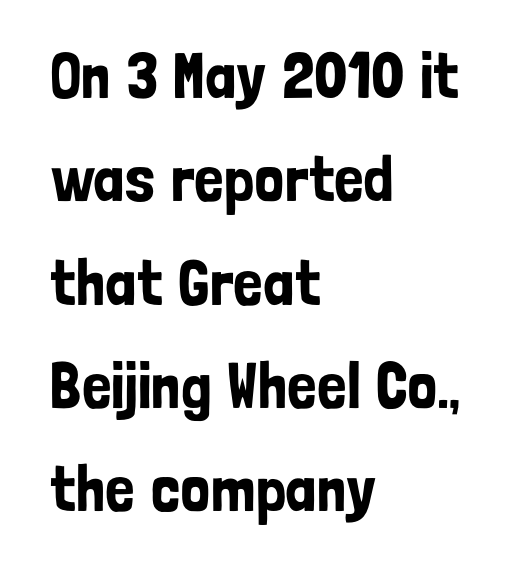
{"serif": "no", "italic": "no", "width": "condensed", "stroke_contrast": "low", "x_height": "medium", "monospaced": "no", "underline": "no", "align": "left", "line_spacing": "normal", "line_spacing_ratio": 1.59, "letter_spacing": "normal", "letter_spacing_em": 0.0, "glyph_px": 65}
